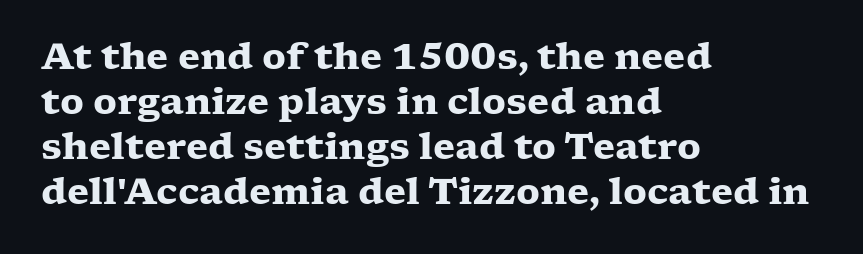
{"serif": "yes", "italic": "no", "bold": "yes", "weight": "heavy", "width": "wide", "stroke_contrast": "low", "x_height": "medium", "monospaced": "no", "underline": "no", "align": "left", "line_spacing": "normal", "line_spacing_ratio": 1.25, "letter_spacing": "normal", "letter_spacing_em": 0.0, "glyph_px": 36}
